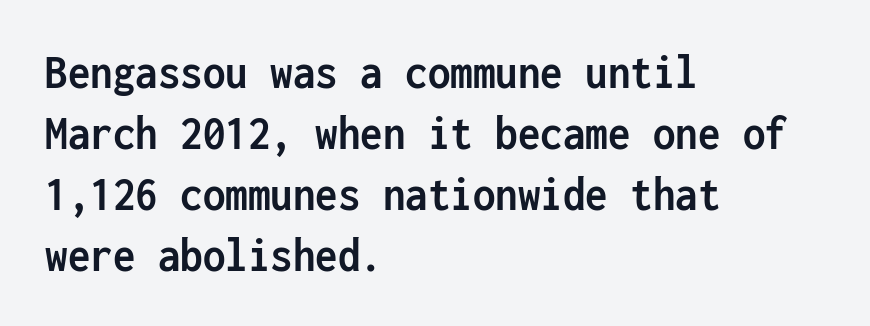
Q: Is the text bold? A: Yes.
Q: Is the text italic (slanted)? A: No, it is upright.
Q: Is the typeface a serif or a sans-serif typeface? A: Sans-serif.
Q: Is the text underlined? A: No.
Q: How is the paragraph aligned? A: Left-aligned.
Q: Is the spacing between letters normal or unusually wide? A: Normal.
Q: Width (condensed, normal, or wide)? A: Condensed.
Q: Stroke contrast? A: Low.
Q: x-height? A: Medium.
Q: Monospaced? A: Yes.
